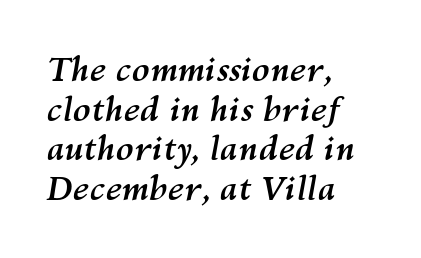
Q: Is the text bold? A: Yes.
Q: Is the text italic (slanted)? A: Yes, it leans right by about 10 degrees.
Q: Is the text underlined? A: No.
Q: How is the paragraph aligned? A: Left-aligned.
Q: Is the spacing between letters normal or unusually wide? A: Normal.
Q: Width (condensed, normal, or wide)? A: Normal.
Q: Stroke contrast? A: Medium.
Q: x-height? A: Medium.
Q: Monospaced? A: No.
